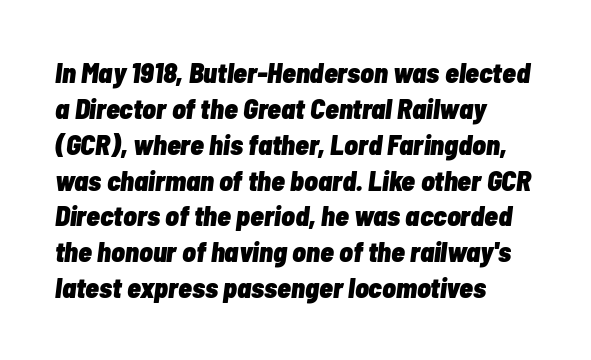
The image shows 28 px heavy, condensed type, italic (leaning right); set left-aligned, normal line spacing (1.28x), normal letter spacing, not underlined; low stroke contrast and a medium x-height.
